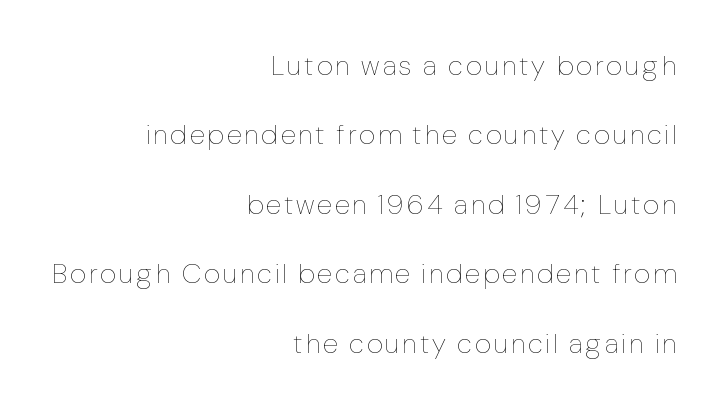
Q: Is the text bold? A: No.
Q: Is the text italic (slanted)? A: No, it is upright.
Q: Is the text underlined? A: No.
Q: How is the paragraph aligned? A: Right-aligned.
Q: Is the spacing between lines tight, normal or loose? A: Loose.
Q: Width (condensed, normal, or wide)? A: Condensed.
Q: Stroke contrast? A: Low.
Q: x-height? A: Medium.
Q: Monospaced? A: No.
